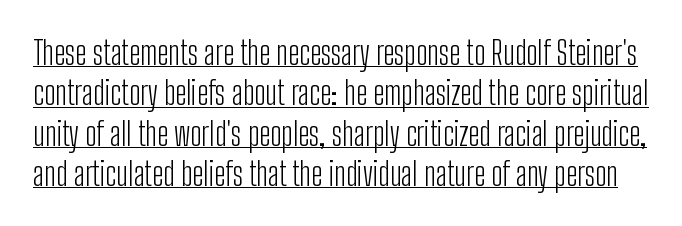
The passage shown has conventional tracking throughout. The font family rendered here belongs to the sans-serif group. Summary of weight: not heavy and not bold. You can see a thin bar hugging the bottom of the glyphs.
